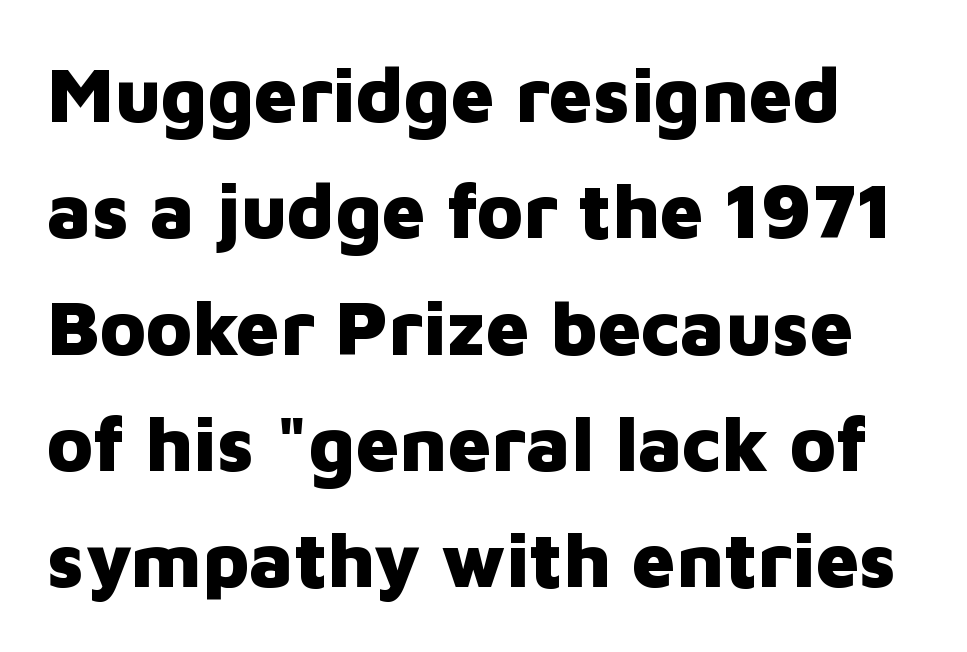
The image shows 77 px heavy sans-serif type, upright; set normal line spacing (1.51x), normal letter spacing, not underlined; low stroke contrast and a medium x-height.
